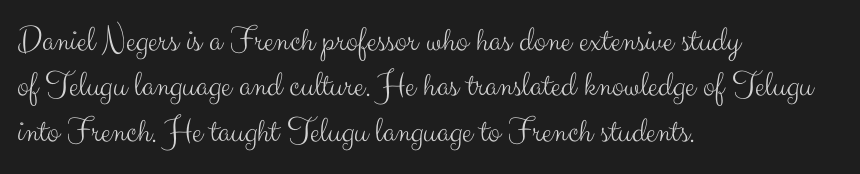
Q: Is the text bold? A: No.
Q: Is the text italic (slanted)? A: Yes.
Q: Is the typeface a serif or a sans-serif typeface? A: Sans-serif.
Q: Is the text underlined? A: No.
Q: How is the paragraph aligned? A: Left-aligned.
Q: Is the spacing between letters normal or unusually wide? A: Normal.
Q: Is the spacing between lines tight, normal or loose? A: Normal.
Q: Width (condensed, normal, or wide)? A: Normal.
Q: Stroke contrast? A: Medium.
Q: x-height? A: Small.
Q: Monospaced? A: No.
